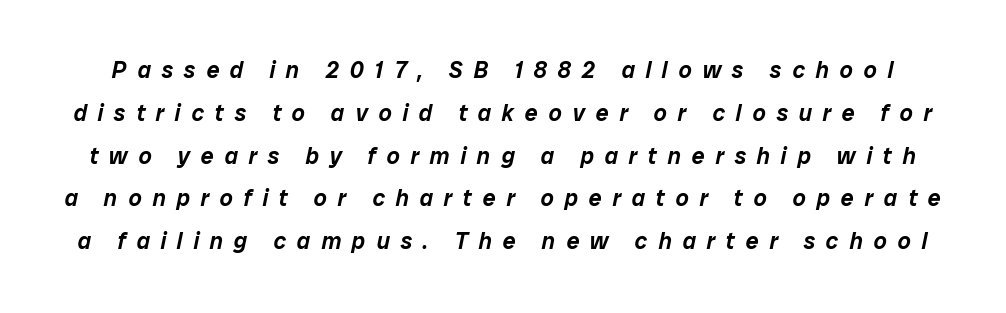
The image shows 23 px text type, italic (leaning right); set line spacing 1.86x, unusually wide letter spacing (+0.47 em), not underlined.
